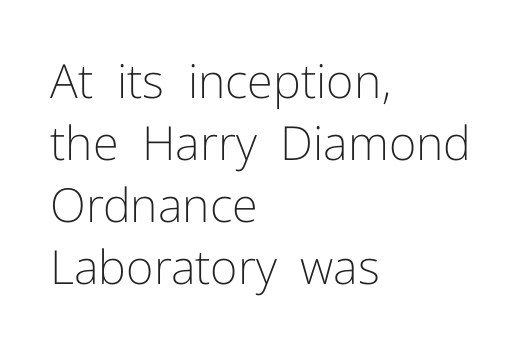
The rag falls on the right side of this text block. What stands out about the letter spacing? Nothing — it is the standard amount. This rendering features lettering with no underline. Does the lettering tilt? It doesn't — this is upright. One glance says typical: line gaps are just what's usual. Examine the stroke ends and you'll find no serifs.
